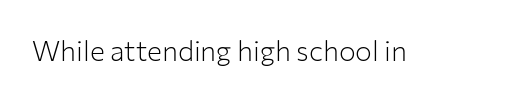
The image shows 28 px light sans-serif type, upright; set normal letter spacing, not underlined; low stroke contrast and a medium x-height.
